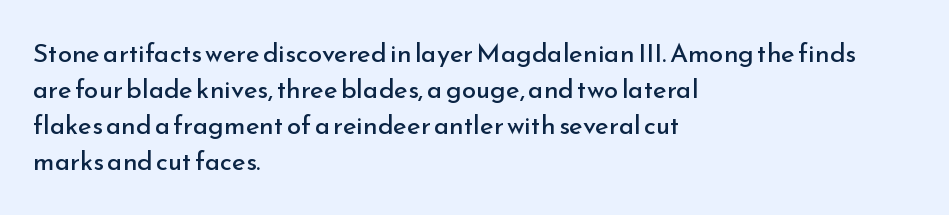
Teacher's note: observe the even left margin — that is flush-left alignment. Students, note that the glyphs here touch the page at normal intervals. Do the letters lean? They stand straight. Descenders hang freely into open space. Stem width sits at or under what a default text font uses.
